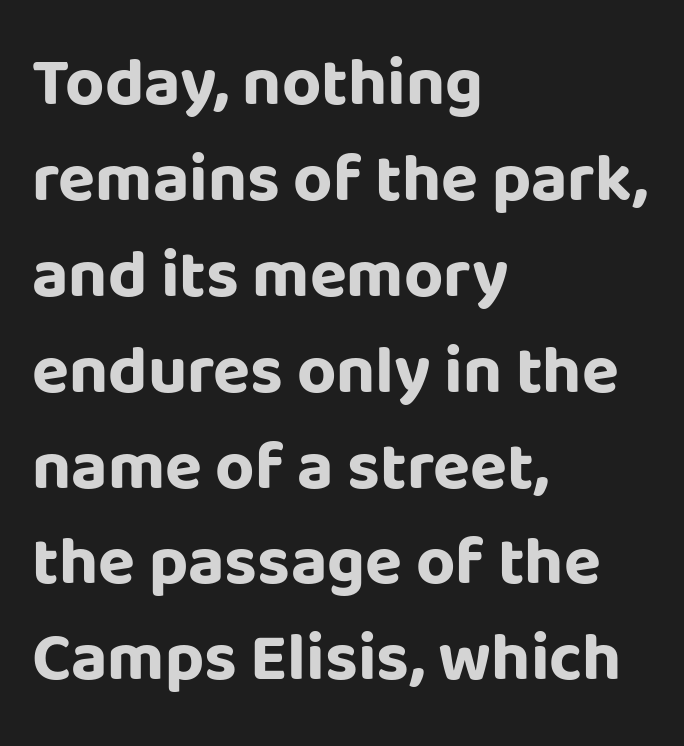
Q: Is the text bold? A: Yes.
Q: Is the text italic (slanted)? A: No, it is upright.
Q: Is the typeface a serif or a sans-serif typeface? A: Sans-serif.
Q: Is the text underlined? A: No.
Q: How is the paragraph aligned? A: Left-aligned.
Q: Is the spacing between letters normal or unusually wide? A: Normal.
Q: Is the spacing between lines tight, normal or loose? A: Normal.
Q: Width (condensed, normal, or wide)? A: Normal.
Q: Stroke contrast? A: Low.
Q: x-height? A: Large.
Q: Monospaced? A: No.
